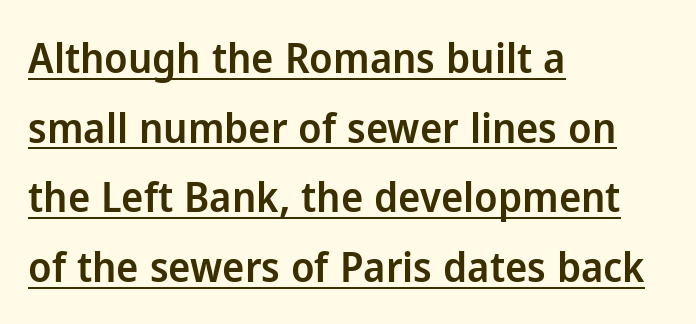
Students, observe the line beneath the letters — that is underlining. Firm but not heavy-handed strokes: this text is semibold. This block has exactly the height ordinary leading produces. Students, note that the glyphs here touch the page at normal intervals.
